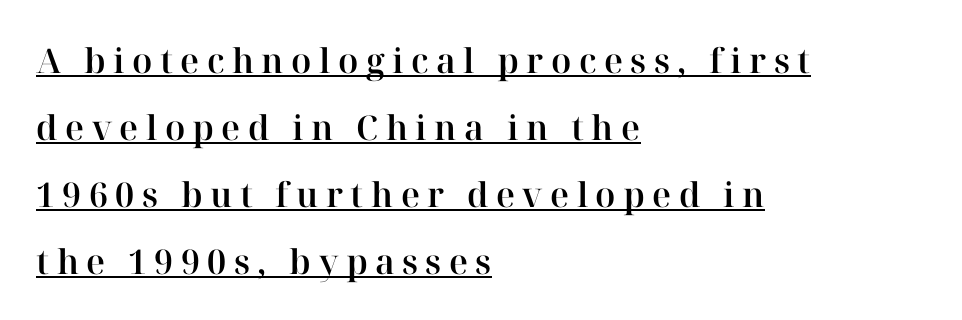
The image shows 34 px serif type, upright; set left-aligned, loose line spacing (1.97x), unusually wide letter spacing (+0.22 em), underlined; high stroke contrast and a medium x-height.
